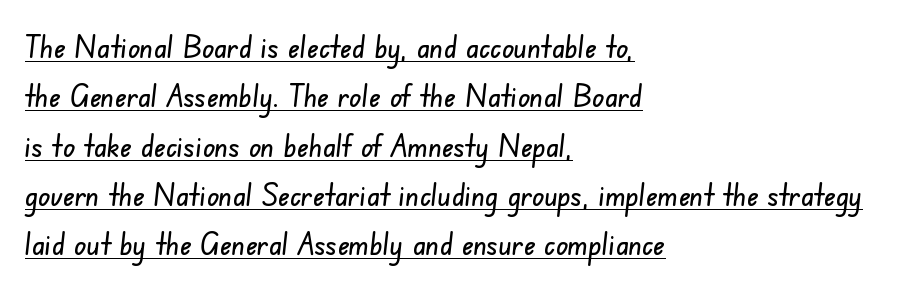
{"serif": "no", "width": "condensed", "stroke_contrast": "low", "x_height": "small", "monospaced": "no", "underline": "yes", "align": "left", "line_spacing": "normal", "line_spacing_ratio": 1.54, "letter_spacing": "normal", "letter_spacing_em": 0.0, "glyph_px": 32}
